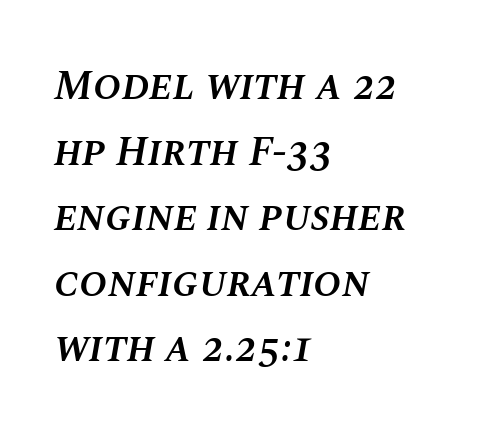
{"italic": "yes", "lean": "right", "slant_degrees": 10, "bold": "semi", "weight": "semibold", "width": "normal", "stroke_contrast": "medium", "x_height": "large", "monospaced": "no", "underline": "no", "align": "left", "line_spacing": "normal", "line_spacing_ratio": 1.56, "letter_spacing": "normal", "letter_spacing_em": 0.0, "glyph_px": 42}
